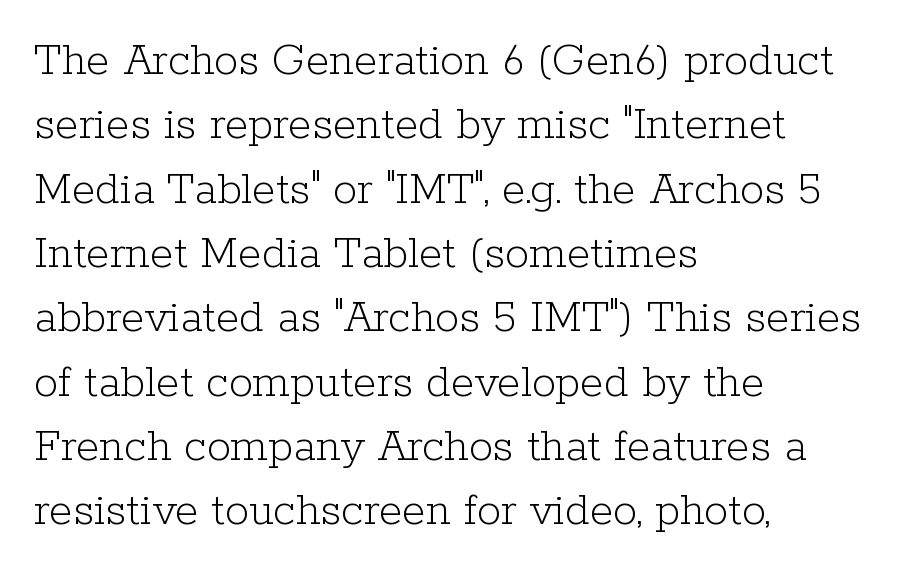
The image shows 48 px light serif type, upright; set left-aligned, normal line spacing (1.34x), normal letter spacing, not underlined; low stroke contrast and a medium x-height.
